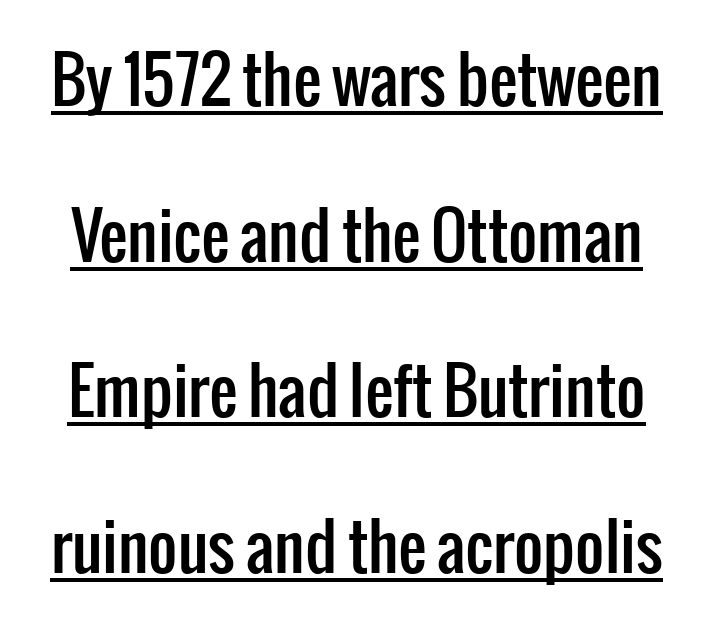
Posture: straight, roman, zero tilt. The rendering uses natural spacing where letterforms have individual widths. Typographically, this falls in the sans-serif category. Standard letterfit; no display-style spreading of the glyphs. Notice the wide empty band between every row — that's loose leading.
